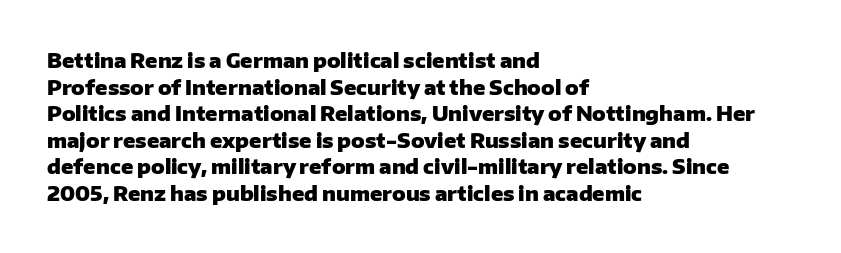
{"italic": "no", "bold": "yes", "underline": "no", "align": "left", "line_spacing": "normal", "line_spacing_ratio": 1.33, "letter_spacing": "normal", "letter_spacing_em": 0.0, "glyph_px": 20}
